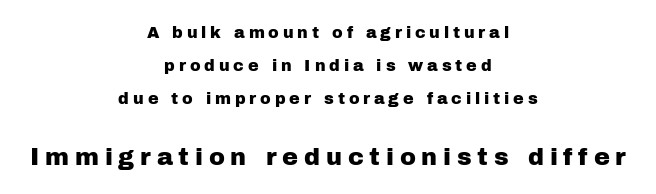
{"italic": "no", "underline": "no", "align": "center", "line_spacing": "loose", "line_spacing_ratio": 2.07, "letter_spacing": "wide", "letter_spacing_em": 0.24, "larger_block": "second", "size_ratio": 1.5, "glyph_px": 24}
